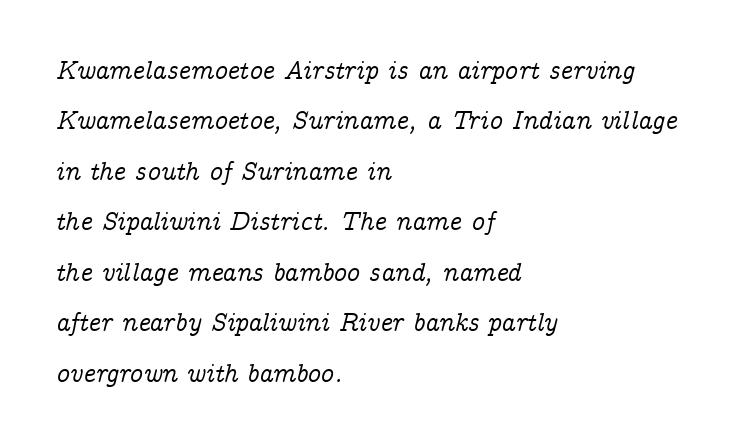
{"italic": "yes", "lean": "right", "slant_degrees": 14, "underline": "no", "align": "left", "line_spacing": "loose", "line_spacing_ratio": 1.94, "letter_spacing": "normal", "letter_spacing_em": 0.0, "glyph_px": 26}
